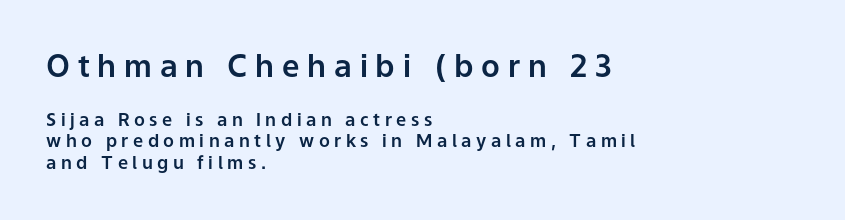
The image shows 31 px sans-serif type, upright; set left-aligned, line spacing 1.19x, unusually wide letter spacing (+0.25 em), not underlined; the first (top) block is 1.72x larger; low stroke contrast and a medium x-height.
